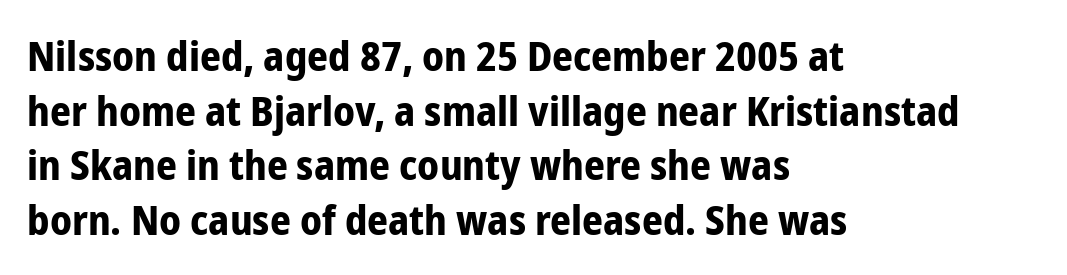
{"serif": "no", "italic": "no", "bold": "yes", "weight": "bold", "width": "condensed", "stroke_contrast": "low", "x_height": "medium", "monospaced": "no", "underline": "no", "align": "left", "line_spacing": "normal", "line_spacing_ratio": 1.33, "letter_spacing": "normal", "letter_spacing_em": 0.0, "glyph_px": 41}
